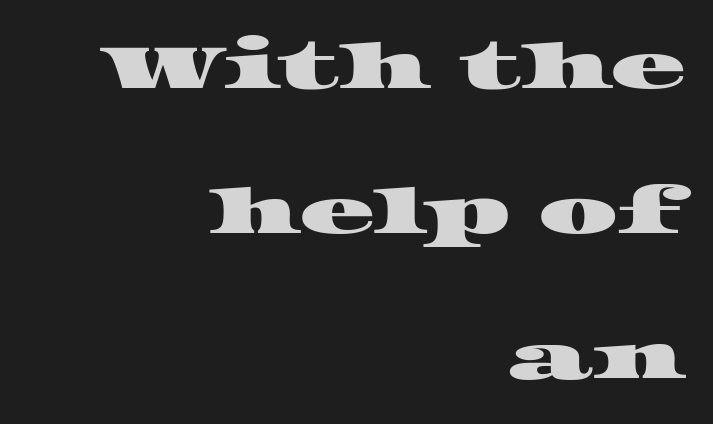
{"serif": "yes", "width": "wide", "stroke_contrast": "high", "x_height": "large", "monospaced": "no", "underline": "no", "align": "right", "line_spacing": "loose", "line_spacing_ratio": 2.3, "letter_spacing": "normal", "letter_spacing_em": 0.0, "glyph_px": 63}
